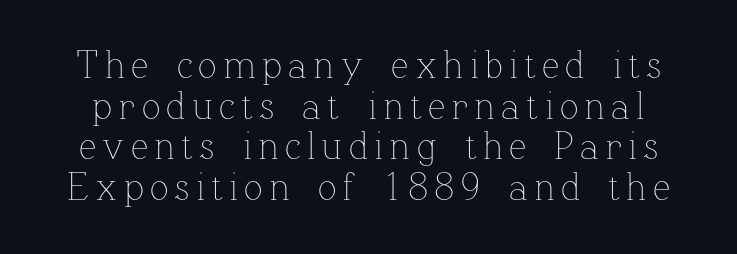
No letter is thick-stroked: the sample isn't bold. The letters advance in unequal steps, a hallmark of proportional type. No italicization has been applied; the sample stays upright. How would I describe the line gaps? Narrow and economical.
